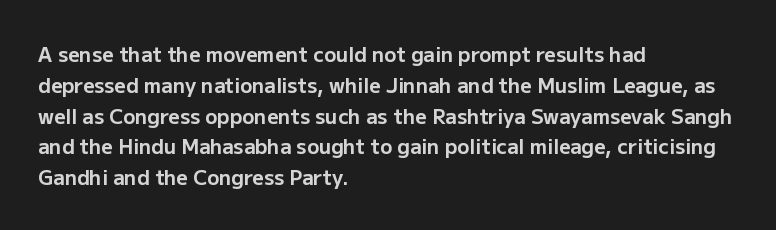
Q: Is the text bold? A: Yes.
Q: Is the text italic (slanted)? A: No, it is upright.
Q: Is the text underlined? A: No.
Q: How is the paragraph aligned? A: Left-aligned.
Q: Is the spacing between letters normal or unusually wide? A: Normal.
Q: Is the spacing between lines tight, normal or loose? A: Normal.
